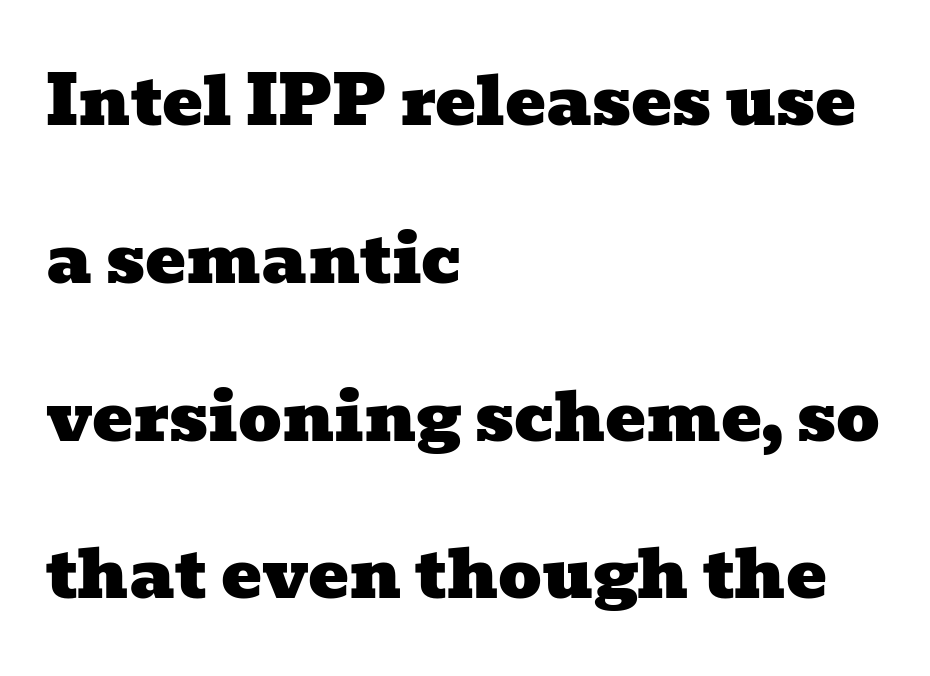
{"serif": "yes", "width": "wide", "stroke_contrast": "low", "x_height": "medium", "monospaced": "no", "underline": "no", "align": "left", "line_spacing": "loose", "line_spacing_ratio": 2.32, "letter_spacing": "normal", "letter_spacing_em": 0.0, "glyph_px": 68}
